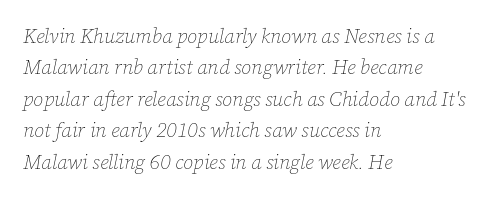
The cut favours lightness, reaching ordinary text weight at its darkest. Italic? Definitely — the glyphs are oblique. Quick note: underline off. Where is the straight margin? On the left. A normal amount of white space separates one row of letters from the next.
